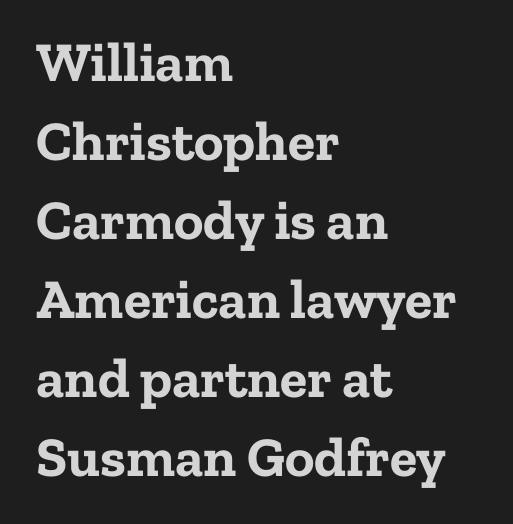
Q: Is the text bold? A: Yes.
Q: Is the text italic (slanted)? A: No, it is upright.
Q: Is the typeface a serif or a sans-serif typeface? A: Serif.
Q: Is the text underlined? A: No.
Q: How is the paragraph aligned? A: Left-aligned.
Q: Is the spacing between letters normal or unusually wide? A: Normal.
Q: Is the spacing between lines tight, normal or loose? A: Normal.
Q: Width (condensed, normal, or wide)? A: Normal.
Q: Stroke contrast? A: Low.
Q: x-height? A: Medium.
Q: Monospaced? A: No.
